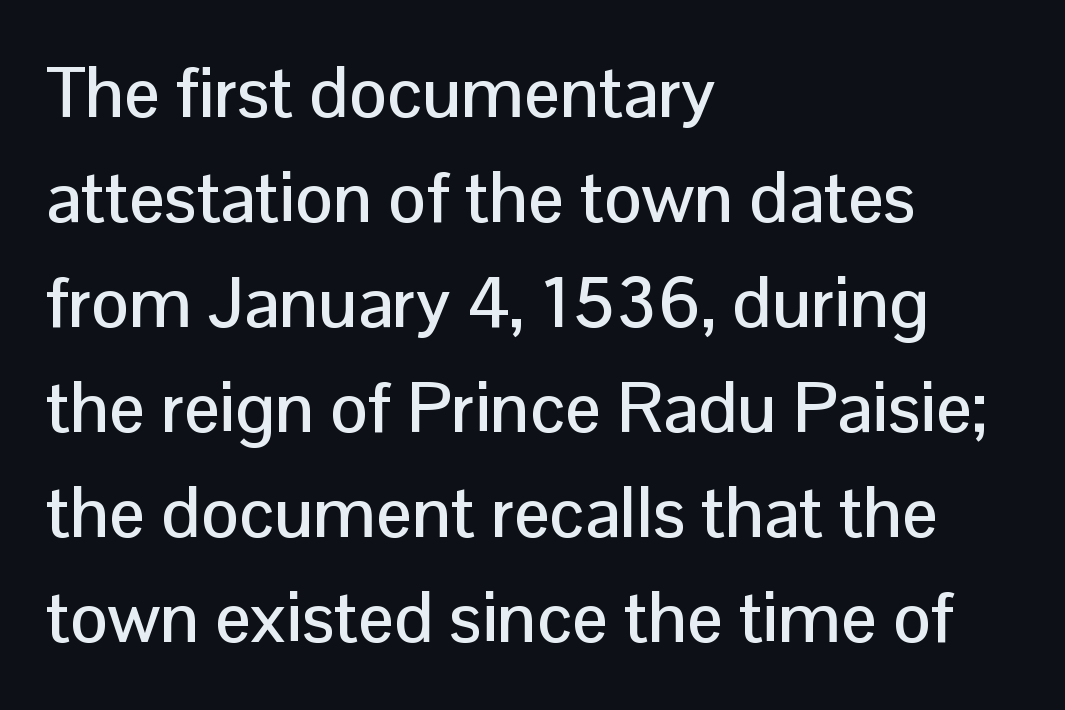
The font's upright variant was chosen for this text. You could not count columns in this text — the font is proportionally spaced. This block has exactly the height ordinary leading produces. Regarding serifs, this sample does without them. You could call the tracking neutral — neither tight nor loose. Layout note: lines flush left.
